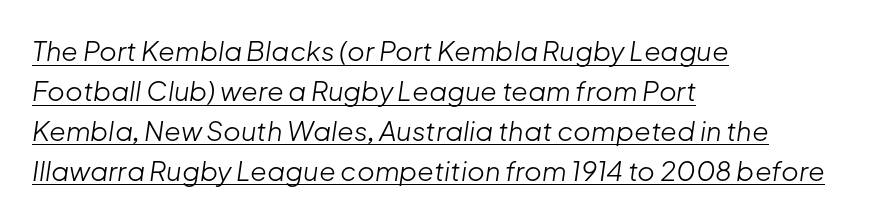
The image shows 27 px text type, italic (leaning right); set left-aligned, normal line spacing (1.48x), normal letter spacing, underlined.
